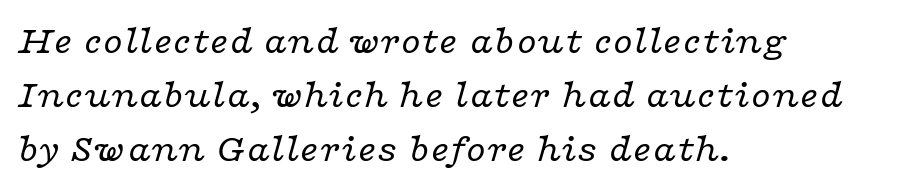
The image shows 40 px regular-weight, wide serif type, italic (leaning right); set left-aligned, normal line spacing (1.35x), normal letter spacing, not underlined; low stroke contrast and a medium x-height.
